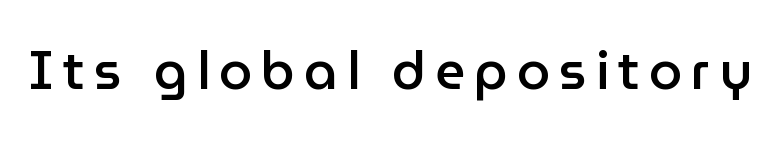
The zone under the glyphs is completely vacant. Varying glyph widths throughout — classic text-font behaviour. You can tell it's not italic because the verticals are truly vertical. Look at the stroke-to-counter ratio: somewhat heavy, a semibold.
